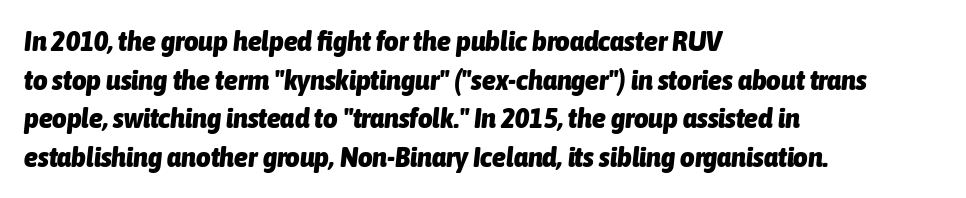
{"italic": "yes", "lean": "right", "slant_degrees": 6, "bold": "yes", "weight": "heavy", "width": "condensed", "stroke_contrast": "low", "x_height": "medium", "monospaced": "no", "underline": "no", "align": "left", "line_spacing": "normal", "line_spacing_ratio": 1.38, "letter_spacing": "normal", "letter_spacing_em": 0.0, "glyph_px": 28}
